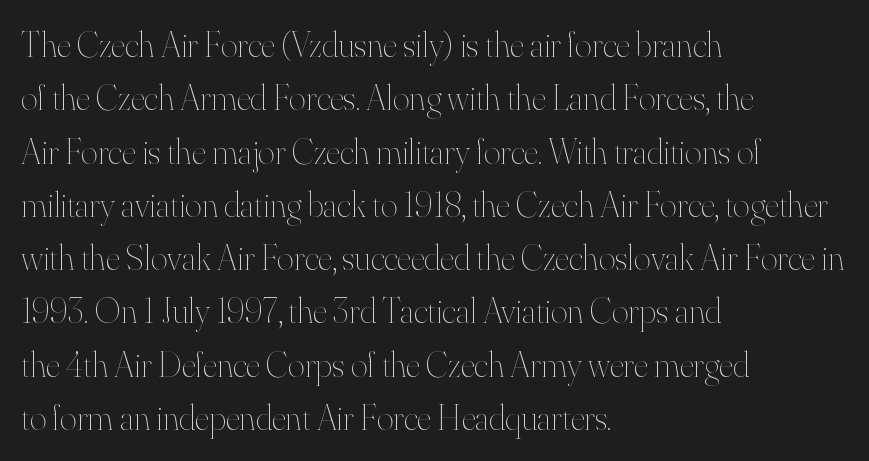
The image shows 36 px thin type, upright; set left-aligned, normal line spacing (1.48x), normal letter spacing, not underlined; high stroke contrast and a small x-height.
